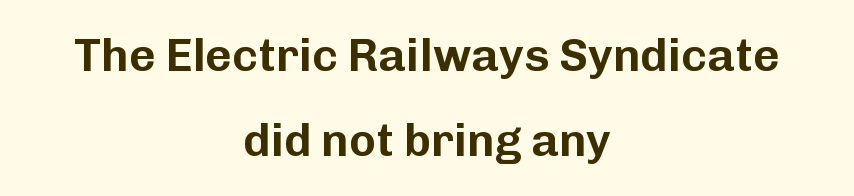
Proportional: the letters do not fall into vertical columns. Each line is balanced around a shared central axis. Here the glyphs are tracked normally, forming tight word shapes. Font category for this specimen: sans-serif. Anything drawn beneath the words? Only blank space.
